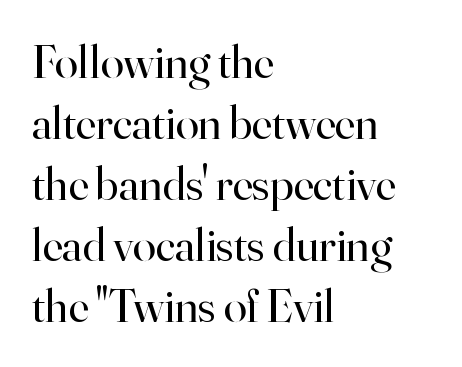
No extra ink here — the face is not bold. A roman cut, with each character standing at attention. Left-aligned paragraph, ragged on the right. Small tapered or slab feet sit at the stroke ends, so this counts as serif. Inter-character spacing is left at the font's built-in metrics.
